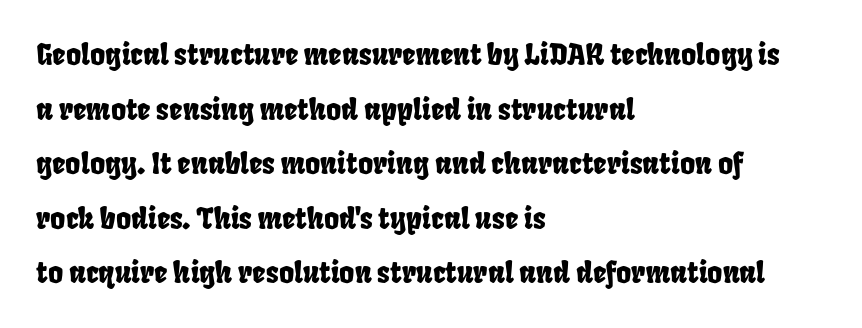
The image shows 29 px condensed sans-serif type; set left-aligned, line spacing 1.88x, normal letter spacing, not underlined; low stroke contrast and a large x-height.
